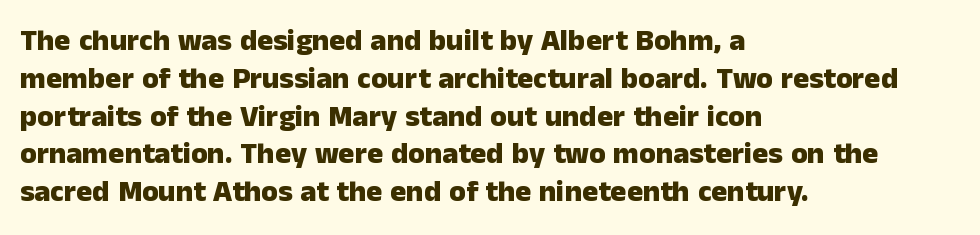
{"serif": "no", "italic": "no", "bold": "yes", "weight": "heavy", "width": "normal", "stroke_contrast": "low", "x_height": "medium", "monospaced": "no", "underline": "no", "align": "left", "line_spacing": "normal", "line_spacing_ratio": 1.26, "letter_spacing": "normal", "letter_spacing_em": 0.0, "glyph_px": 30}
